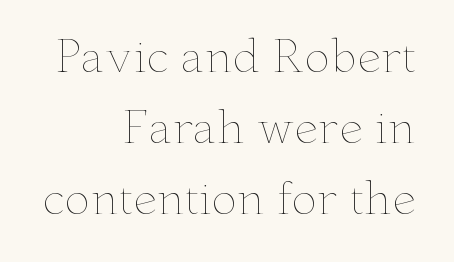
Q: Is the text bold? A: No.
Q: Is the text italic (slanted)? A: No, it is upright.
Q: Is the text underlined? A: No.
Q: How is the paragraph aligned? A: Right-aligned.
Q: Is the spacing between letters normal or unusually wide? A: Normal.
Q: Is the spacing between lines tight, normal or loose? A: Normal.
Q: Width (condensed, normal, or wide)? A: Wide.
Q: Stroke contrast? A: Low.
Q: x-height? A: Small.
Q: Monospaced? A: No.
